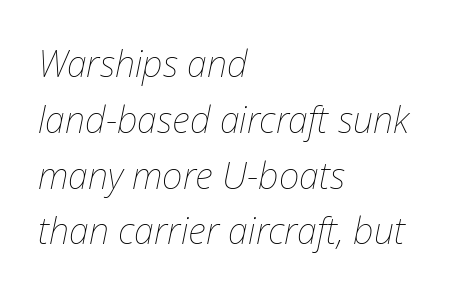
{"italic": "yes", "lean": "right", "slant_degrees": 12, "bold": "no", "weight": "thin", "width": "normal", "stroke_contrast": "low", "x_height": "medium", "monospaced": "no", "underline": "no", "align": "left", "line_spacing": "normal", "line_spacing_ratio": 1.55, "letter_spacing": "normal", "letter_spacing_em": 0.0, "glyph_px": 36}
